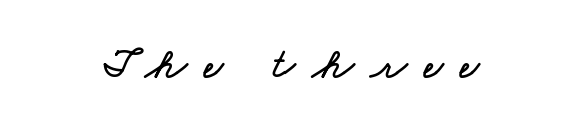
Q: Is the text underlined? A: No.
Q: Is the spacing between letters normal or unusually wide? A: Unusually wide.
Q: Width (condensed, normal, or wide)? A: Wide.
Q: Stroke contrast? A: Low.
Q: x-height? A: Small.
Q: Monospaced? A: No.
